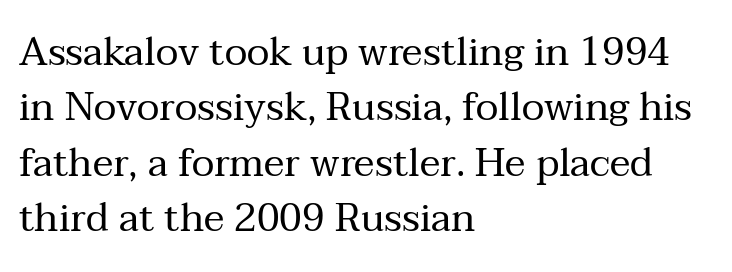
The image shows 39 px regular-weight serif type, upright; set left-aligned, normal line spacing (1.42x), normal letter spacing, not underlined; medium stroke contrast and a medium x-height.
